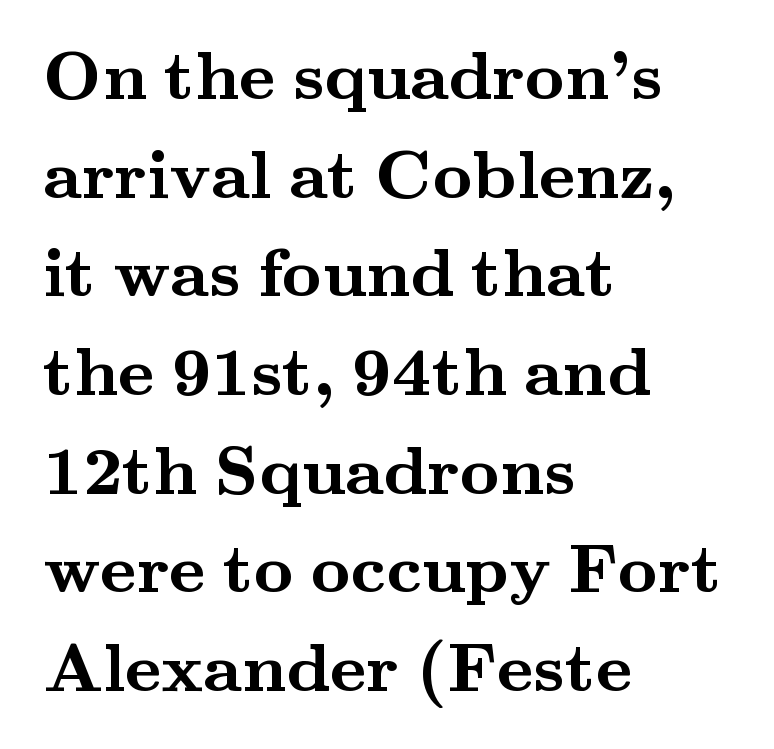
The image shows 69 px semibold, wide serif type, upright; set left-aligned, normal line spacing (1.43x), normal letter spacing, not underlined; medium stroke contrast and a small x-height.
